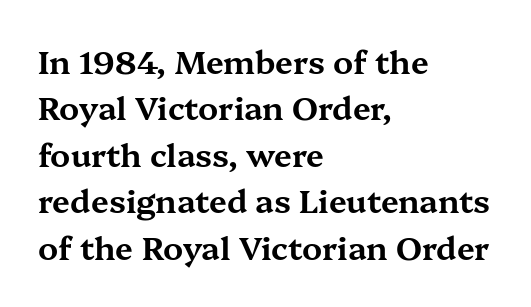
{"serif": "yes", "italic": "no", "width": "wide", "stroke_contrast": "medium", "x_height": "medium", "monospaced": "no", "underline": "no", "align": "left", "line_spacing": "normal", "line_spacing_ratio": 1.45, "letter_spacing": "normal", "letter_spacing_em": 0.0, "glyph_px": 32}
